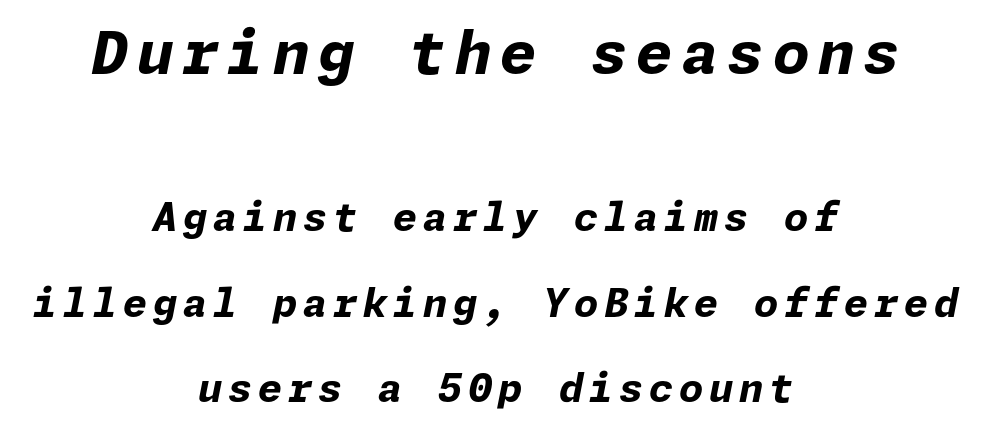
The image shows 59 px bold type, italic (leaning right); set centered, loose line spacing (2.19x), not underlined; the first (top) block is 1.51x larger; low stroke contrast and a medium x-height.
